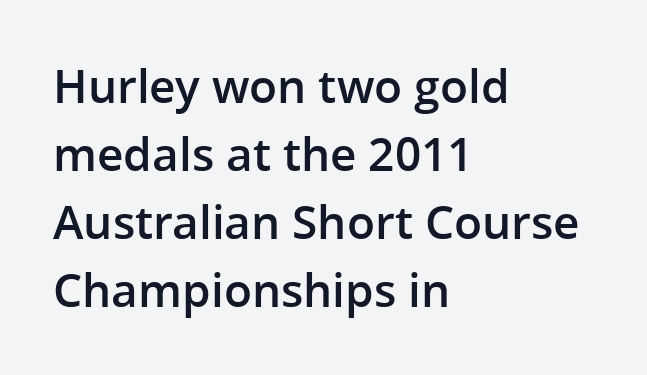
Bare-footed words on every line. Semibold letterforms, between regular and bold. Typeset ragged right — the left edge is the straight one. Designer's note — italics off, roman on.
